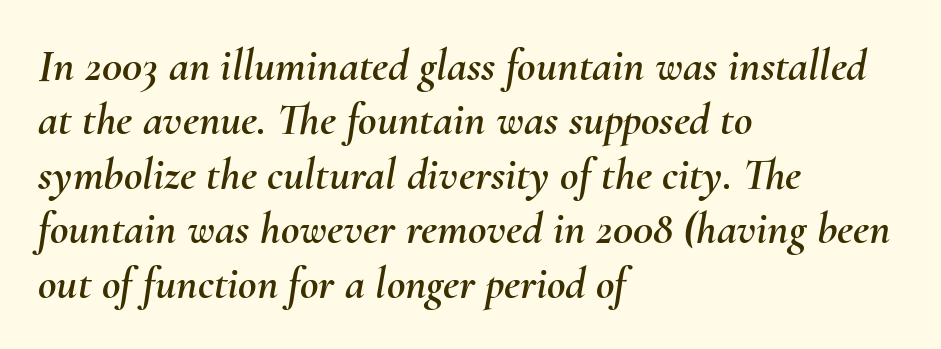
{"italic": "yes", "lean": "right", "slant_degrees": 10, "width": "normal", "stroke_contrast": "medium", "x_height": "small", "monospaced": "no", "underline": "no", "align": "left", "line_spacing_ratio": 1.21, "letter_spacing": "normal", "letter_spacing_em": 0.0, "glyph_px": 45}
